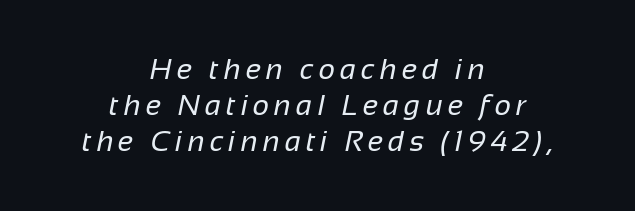
The image shows 29 px regular-weight sans-serif type; set centered, normal line spacing (1.25x), not underlined; low stroke contrast and a medium x-height.
